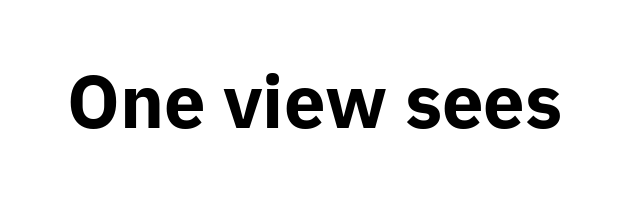
Q: Is the text bold? A: Yes.
Q: Is the text italic (slanted)? A: No, it is upright.
Q: Is the typeface a serif or a sans-serif typeface? A: Sans-serif.
Q: Is the text underlined? A: No.
Q: Is the spacing between letters normal or unusually wide? A: Normal.
Q: Width (condensed, normal, or wide)? A: Normal.
Q: Stroke contrast? A: Low.
Q: x-height? A: Medium.
Q: Monospaced? A: No.
